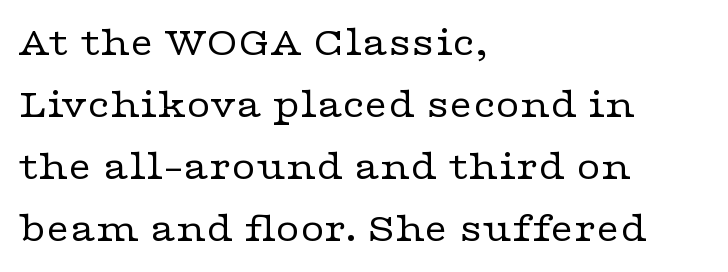
Q: Is the text bold? A: No.
Q: Is the text italic (slanted)? A: No, it is upright.
Q: Is the typeface a serif or a sans-serif typeface? A: Serif.
Q: Is the text underlined? A: No.
Q: How is the paragraph aligned? A: Left-aligned.
Q: Is the spacing between letters normal or unusually wide? A: Normal.
Q: Is the spacing between lines tight, normal or loose? A: Normal.
Q: Width (condensed, normal, or wide)? A: Wide.
Q: Stroke contrast? A: Low.
Q: x-height? A: Medium.
Q: Monospaced? A: No.
